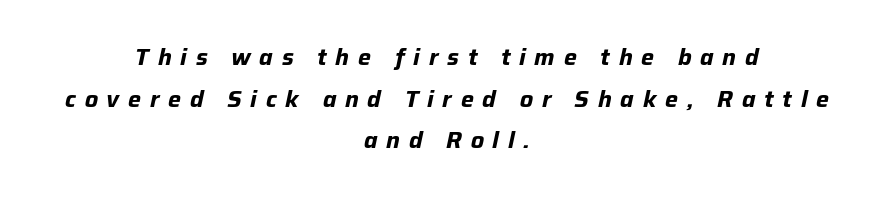
{"italic": "yes", "lean": "right", "slant_degrees": 12, "bold": "yes", "underline": "no", "align": "center", "line_spacing_ratio": 1.81, "letter_spacing": "wide", "letter_spacing_em": 0.38, "glyph_px": 23}
